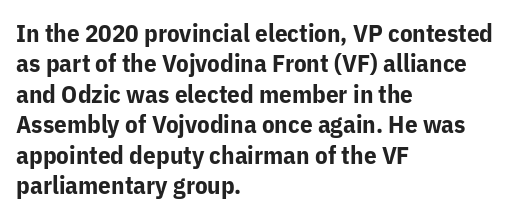
Q: Is the text bold? A: Yes.
Q: Is the text italic (slanted)? A: No, it is upright.
Q: Is the text underlined? A: No.
Q: How is the paragraph aligned? A: Left-aligned.
Q: Is the spacing between letters normal or unusually wide? A: Normal.
